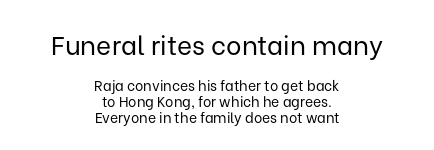
{"italic": "no", "bold": "no", "underline": "no", "align": "center", "line_spacing": "tight", "line_spacing_ratio": 1.15, "letter_spacing": "normal", "letter_spacing_em": 0.0, "larger_block": "first", "size_ratio": 1.86, "glyph_px": 26}
